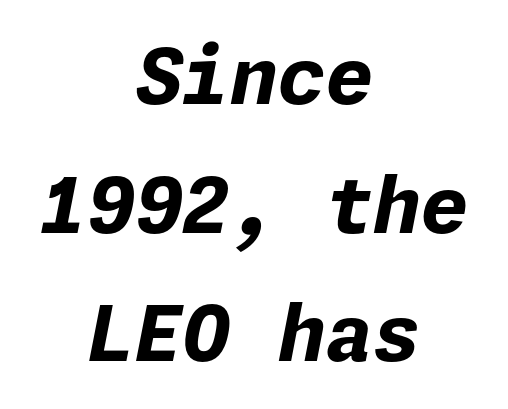
One-word summary of the alignment: center. Look at the tracking — it's just the regular setting, nothing added. A dark, heavy texture on the line: the type is bold. The string is rendered with underlining switched off. One glance says typical: line gaps are just what's usual. The rendering applies a slant to the glyphs.
